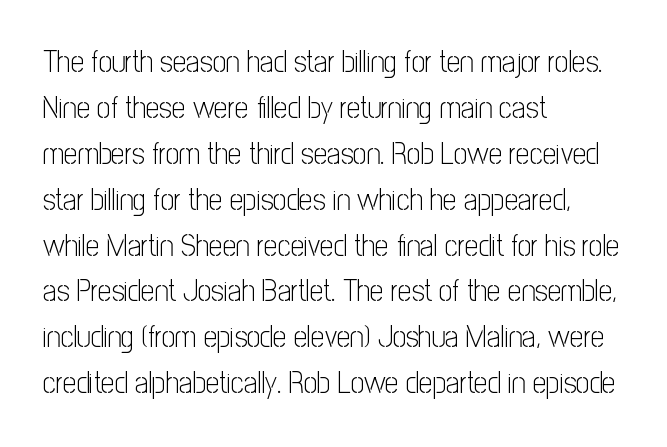
Does the lettering tilt? It doesn't — this is upright. Note the varied advance widths — an 'i' is clearly narrower than an 'm'. Notice how descenders clear the ascenders below comfortably — that's standard leading. The horizontal fit of the characters is conventional and even. Bold? No — there's no thickening of the strokes. Decoration check: the copy has no underline.
